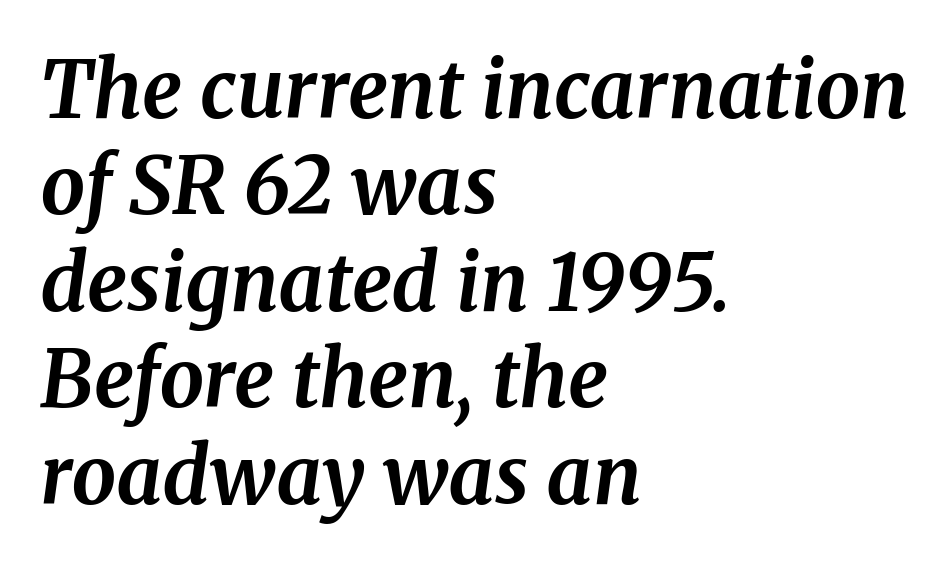
{"serif": "yes", "italic": "yes", "lean": "right", "slant_degrees": 8, "bold": "yes", "weight": "bold", "width": "normal", "stroke_contrast": "medium", "x_height": "medium", "monospaced": "no", "underline": "no", "align": "left", "line_spacing_ratio": 1.22, "letter_spacing": "normal", "letter_spacing_em": 0.0, "glyph_px": 79}
